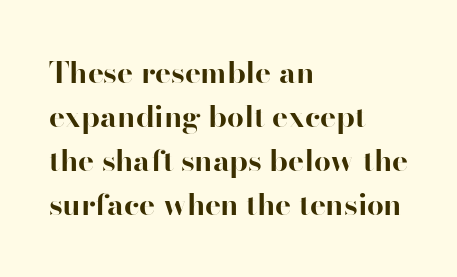
The image shows 30 px bold sans-serif type, upright; set left-aligned, normal line spacing (1.47x), normal letter spacing, not underlined; high stroke contrast and a small x-height.
